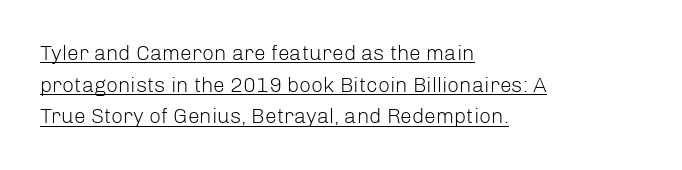
The image shows 21 px text type, upright; set left-aligned, normal line spacing (1.51x), normal letter spacing, underlined.
